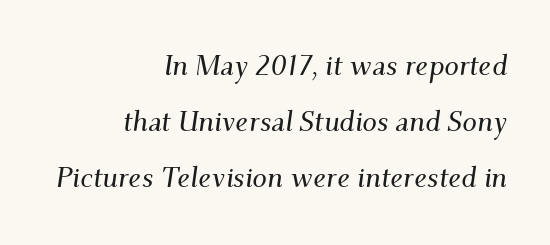
{"serif": "yes", "italic": "yes", "lean": "right", "slant_degrees": 9, "width": "normal", "stroke_contrast": "medium", "x_height": "small", "monospaced": "no", "underline": "no", "align": "right", "line_spacing": "loose", "line_spacing_ratio": 1.93, "letter_spacing": "normal", "letter_spacing_em": 0.0, "glyph_px": 29}
